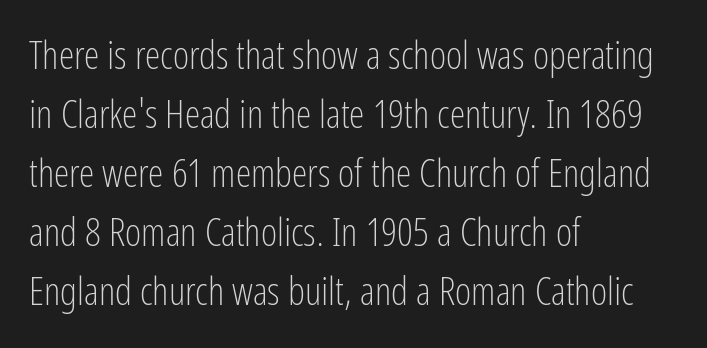
The image shows 39 px light, condensed sans-serif type, upright; set left-aligned, normal line spacing (1.51x), normal letter spacing, not underlined; low stroke contrast and a medium x-height.
